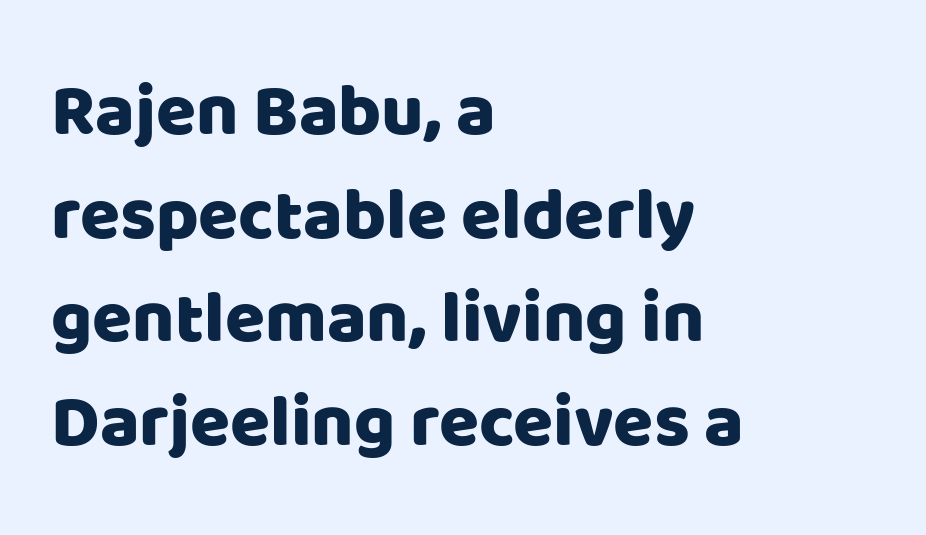
The image shows 73 px sans-serif type, upright; set left-aligned, normal line spacing (1.42x), normal letter spacing, not underlined; low stroke contrast and a large x-height.
